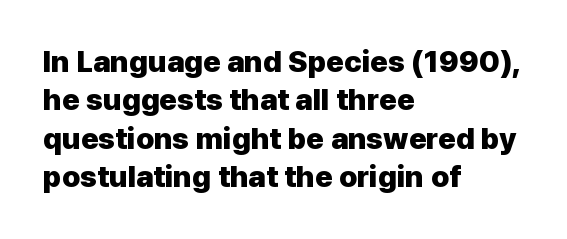
Q: Is the text bold? A: Yes.
Q: Is the text italic (slanted)? A: No, it is upright.
Q: Is the typeface a serif or a sans-serif typeface? A: Sans-serif.
Q: Is the text underlined? A: No.
Q: How is the paragraph aligned? A: Left-aligned.
Q: Is the spacing between letters normal or unusually wide? A: Normal.
Q: Is the spacing between lines tight, normal or loose? A: Normal.
Q: Width (condensed, normal, or wide)? A: Normal.
Q: Stroke contrast? A: Low.
Q: x-height? A: Medium.
Q: Monospaced? A: No.
